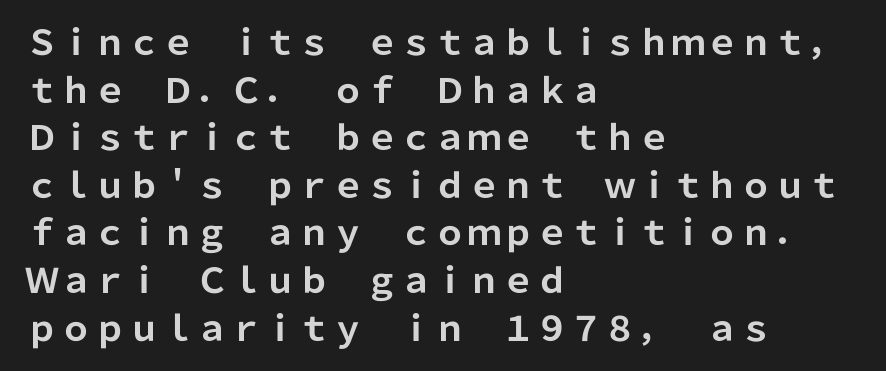
Q: Is the text bold? A: Yes.
Q: Is the text italic (slanted)? A: No, it is upright.
Q: Is the typeface a serif or a sans-serif typeface? A: Sans-serif.
Q: Is the text underlined? A: No.
Q: How is the paragraph aligned? A: Left-aligned.
Q: Is the spacing between letters normal or unusually wide? A: Normal.
Q: Is the spacing between lines tight, normal or loose? A: Normal.
Q: Width (condensed, normal, or wide)? A: Normal.
Q: Stroke contrast? A: Low.
Q: x-height? A: Medium.
Q: Monospaced? A: No.
